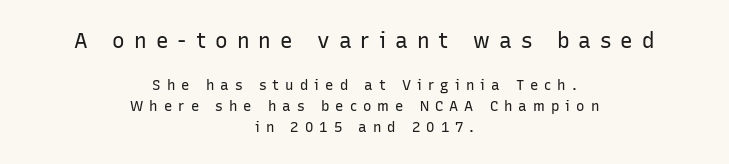
The image shows 21 px text type, upright; set centered, normal line spacing (1.49x), unusually wide letter spacing (+0.43 em), not underlined; the first (top) block is 1.5x larger.
